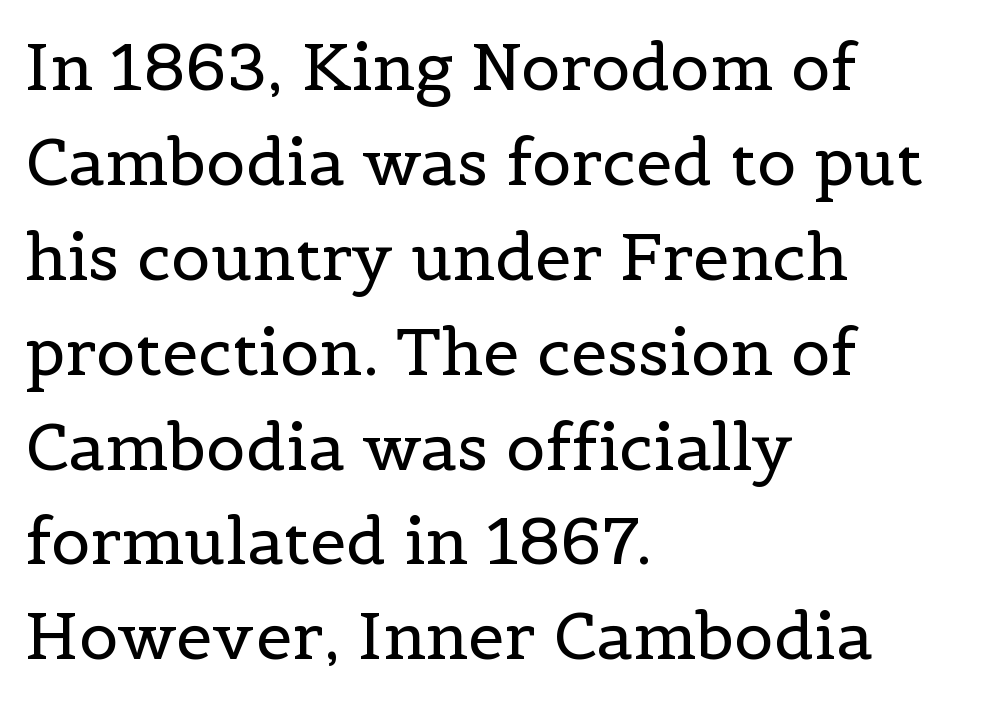
The rag falls on the right side of this text block. Stem width sits at or under what a default text font uses. Notice how the stems are strictly vertical — no italics here. Spacing verdict: proportional, widths tailored to each character.
